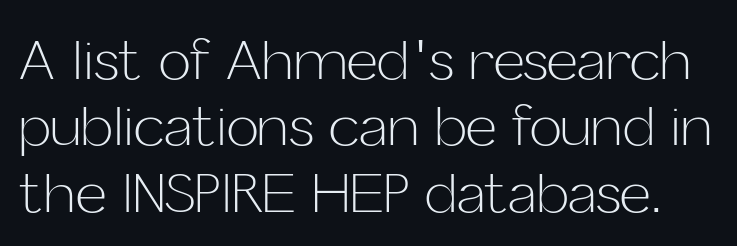
{"serif": "no", "italic": "no", "bold": "no", "weight": "light", "width": "normal", "stroke_contrast": "low", "x_height": "medium", "monospaced": "no", "underline": "no", "line_spacing_ratio": 1.23, "letter_spacing": "normal", "letter_spacing_em": 0.0, "glyph_px": 54}
